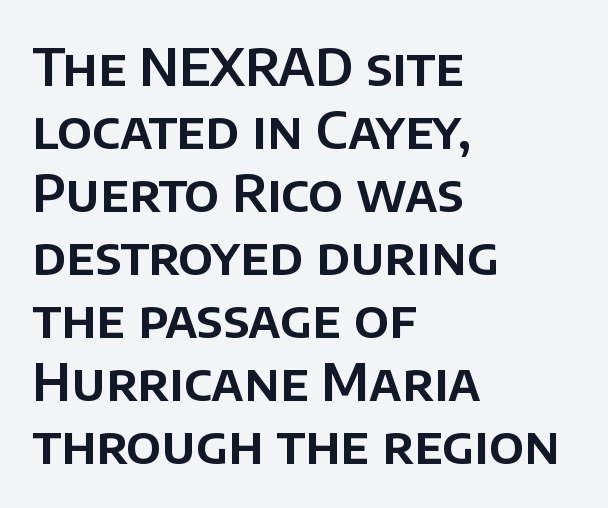
The image shows 52 px sans-serif type, upright; set left-aligned, line spacing 1.21x, normal letter spacing, not underlined; low stroke contrast and a large x-height.
